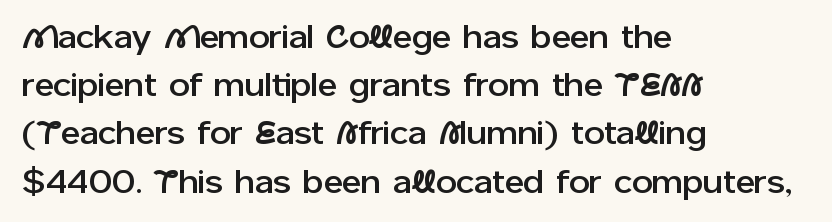
{"serif": "no", "italic": "no", "width": "normal", "stroke_contrast": "low", "x_height": "medium", "monospaced": "no", "underline": "no", "align": "left", "line_spacing": "normal", "line_spacing_ratio": 1.46, "letter_spacing": "normal", "letter_spacing_em": 0.0, "glyph_px": 33}
